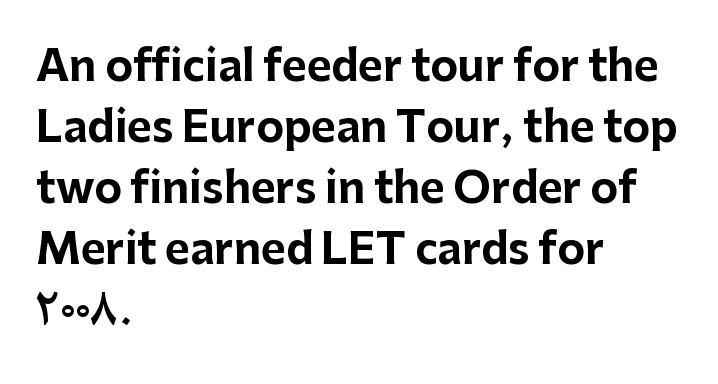
The image shows 42 px bold sans-serif type, upright; set left-aligned, normal line spacing (1.45x), normal letter spacing, not underlined; low stroke contrast and a medium x-height.
